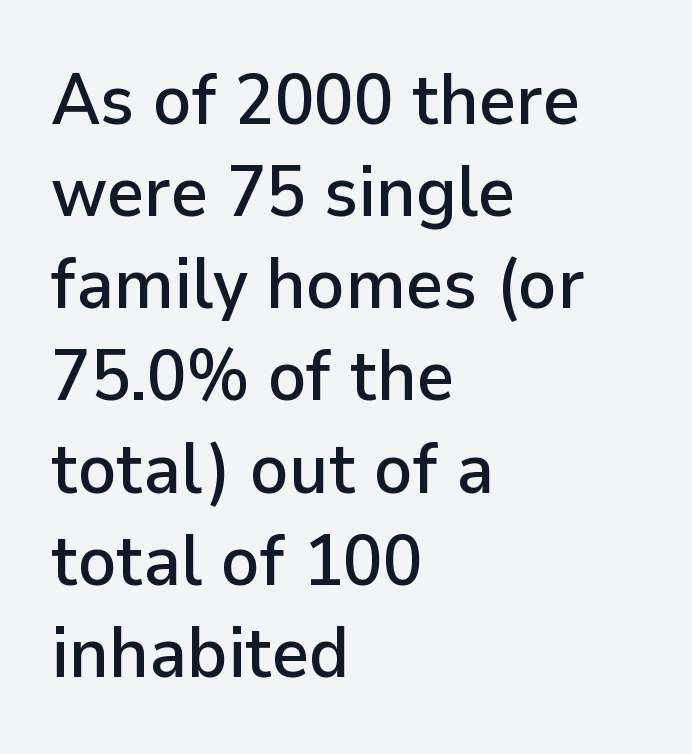
These lines are rendered in a variable-pitch font. Observe the ordinary spacing: letters are neighbours, not strangers. Posture: upright roman. The rows are spaced the way most documents space them.
